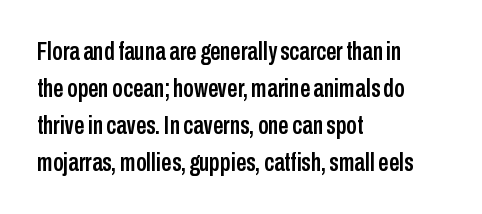
{"italic": "no", "underline": "no", "align": "left", "line_spacing": "normal", "line_spacing_ratio": 1.42, "letter_spacing": "normal", "letter_spacing_em": 0.0, "glyph_px": 26}
